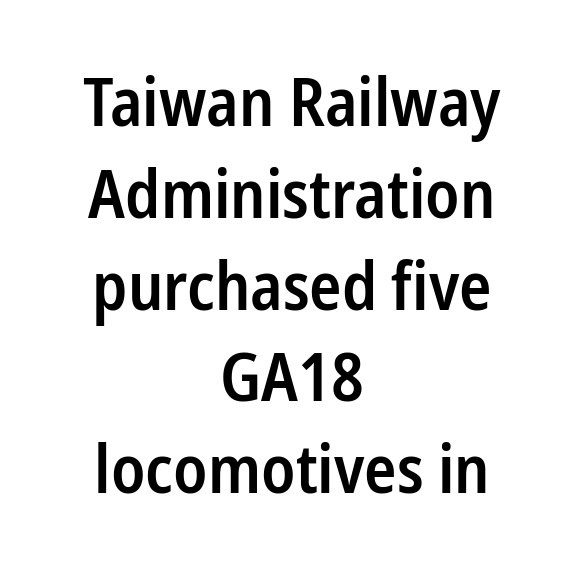
The image shows 67 px semibold, condensed sans-serif type, upright; set centered, normal line spacing (1.37x), normal letter spacing, not underlined; low stroke contrast and a medium x-height.
